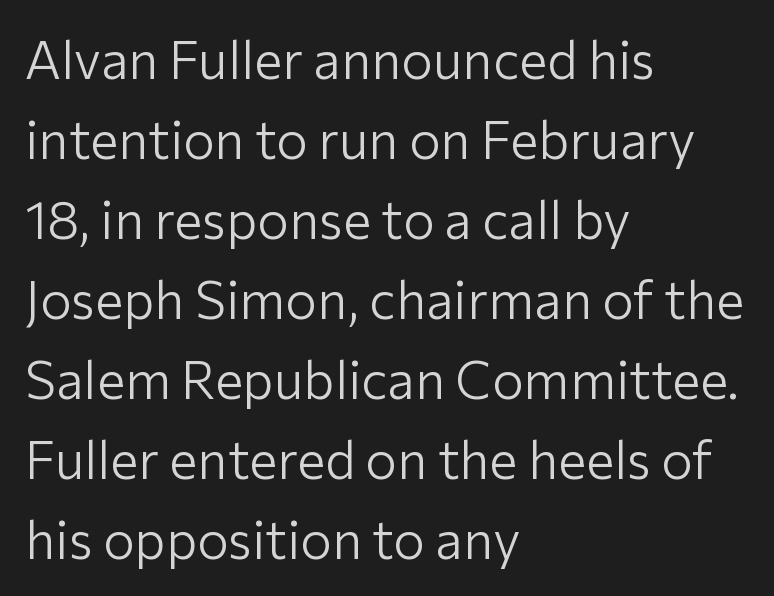
The image shows 53 px light sans-serif type, upright; set left-aligned, normal line spacing (1.51x), normal letter spacing, not underlined; low stroke contrast and a medium x-height.
